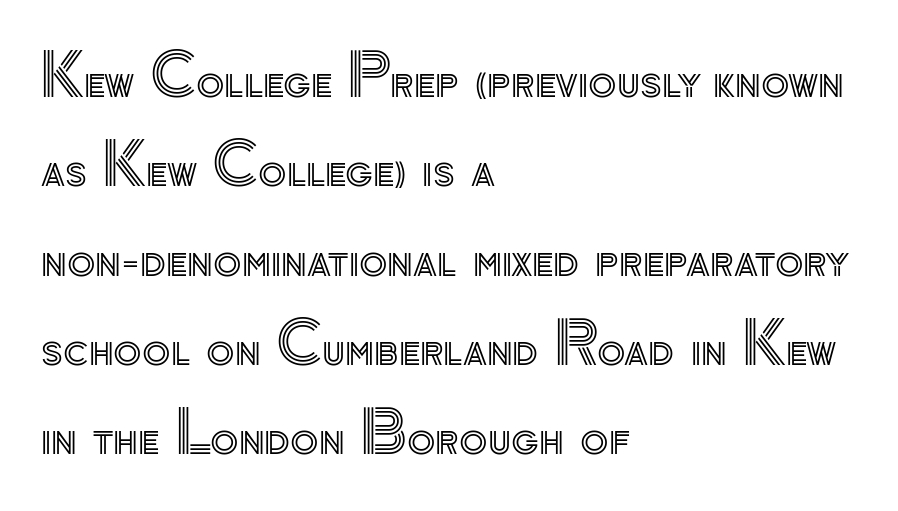
Q: Is the text italic (slanted)? A: No, it is upright.
Q: Is the text underlined? A: No.
Q: How is the paragraph aligned? A: Left-aligned.
Q: Is the spacing between letters normal or unusually wide? A: Normal.
Q: Is the spacing between lines tight, normal or loose? A: Normal.
Q: Width (condensed, normal, or wide)? A: Normal.
Q: x-height? A: Small.
Q: Monospaced? A: No.
